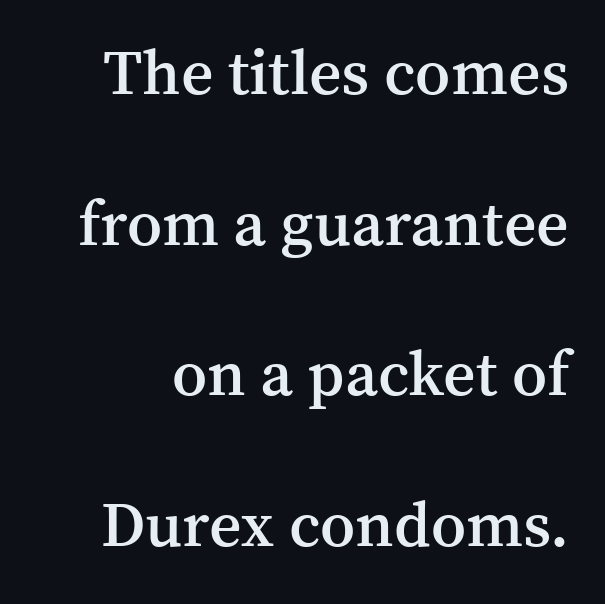
{"serif": "yes", "italic": "no", "bold": "semi", "weight": "semibold", "width": "normal", "stroke_contrast": "medium", "x_height": "medium", "monospaced": "no", "underline": "no", "line_spacing": "loose", "line_spacing_ratio": 2.39, "letter_spacing": "normal", "letter_spacing_em": 0.0, "glyph_px": 63}
